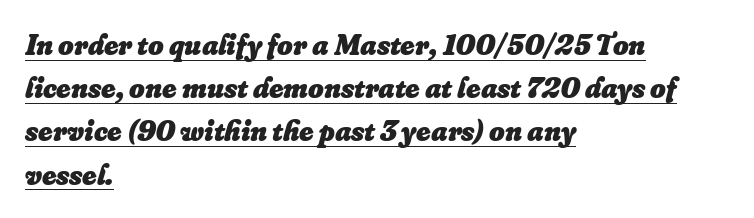
Q: Is the text bold? A: Yes.
Q: Is the text italic (slanted)? A: Yes, it leans right by about 16 degrees.
Q: Is the text underlined? A: Yes.
Q: How is the paragraph aligned? A: Left-aligned.
Q: Is the spacing between letters normal or unusually wide? A: Normal.
Q: Is the spacing between lines tight, normal or loose? A: Normal.
Q: Width (condensed, normal, or wide)? A: Normal.
Q: Stroke contrast? A: Low.
Q: x-height? A: Small.
Q: Monospaced? A: No.
